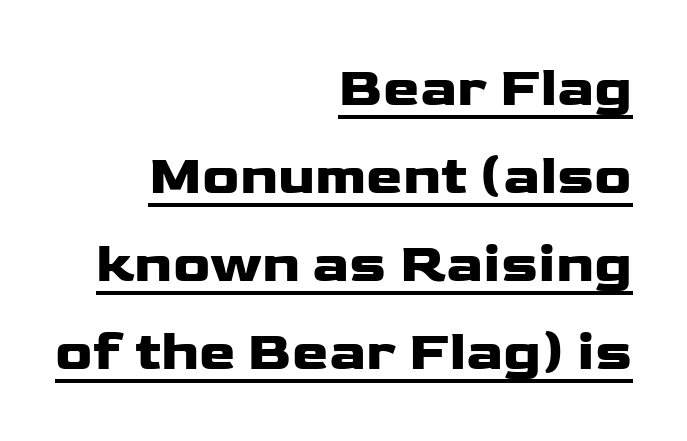
{"serif": "no", "italic": "no", "bold": "yes", "weight": "heavy", "width": "wide", "stroke_contrast": "low", "x_height": "medium", "monospaced": "no", "underline": "yes", "align": "right", "line_spacing": "normal", "line_spacing_ratio": 1.6, "letter_spacing": "normal", "letter_spacing_em": 0.0, "glyph_px": 55}
